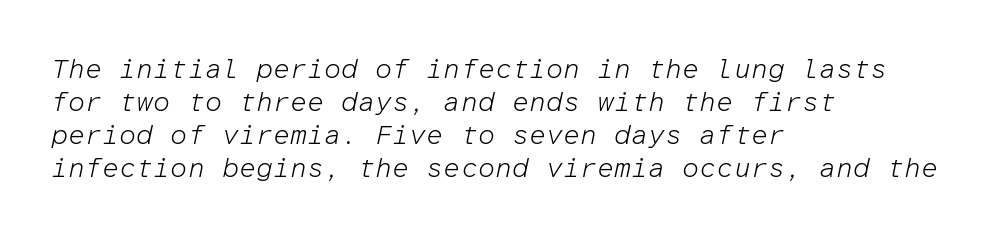
Q: Is the text bold? A: No.
Q: Is the text italic (slanted)? A: Yes, it leans right by about 12 degrees.
Q: Is the text underlined? A: No.
Q: How is the paragraph aligned? A: Left-aligned.
Q: Is the spacing between letters normal or unusually wide? A: Normal.
